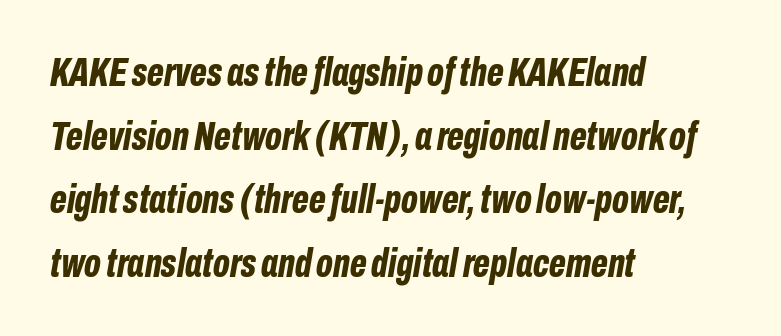
Check under the words: just untouched page. This block has exactly the height ordinary leading produces. Proportional: the letters do not fall into vertical columns. This rendering uses left alignment, leaving the right contour irregular. Tracking here is standard; glyphs follow each other at the usual distance.
